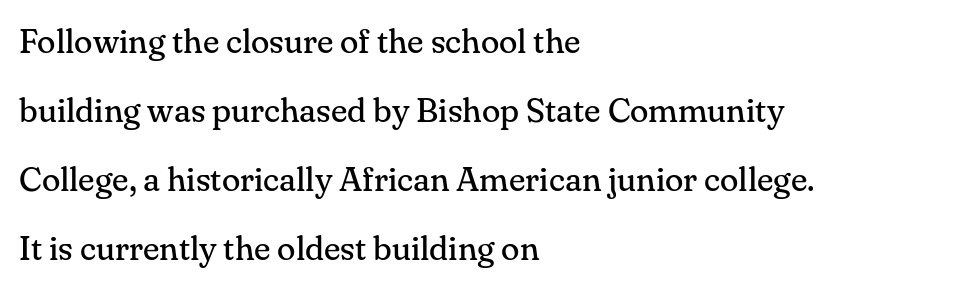
One-word summary of the alignment: left. Nothing heavy about these letters — not bold at all. A great deal of white space separates one row of letters from the next. The axis of the letterforms is exactly vertical. This sample has the flowing, uneven cadence of proportional lettering. Clear beneath every line of the passage.
